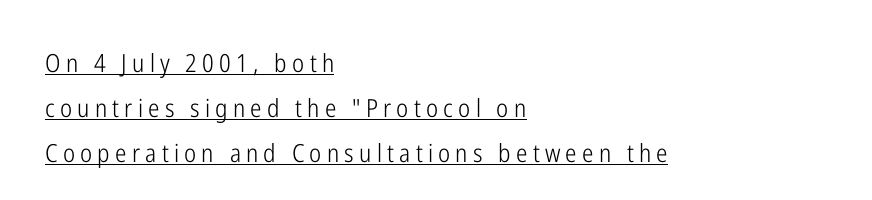
{"italic": "no", "bold": "no", "underline": "yes", "align": "left", "line_spacing_ratio": 1.8, "letter_spacing": "wide", "letter_spacing_em": 0.21, "glyph_px": 25}
